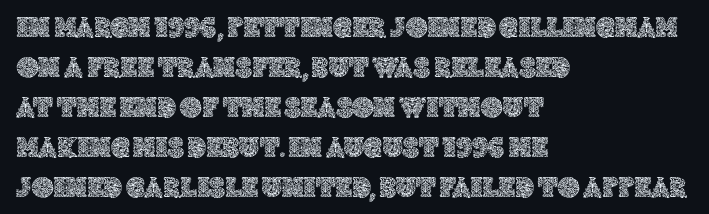
{"italic": "no", "width": "normal", "x_height": "large", "monospaced": "no", "underline": "no", "align": "left", "line_spacing": "normal", "line_spacing_ratio": 1.33, "letter_spacing": "normal", "letter_spacing_em": 0.0, "glyph_px": 30}
